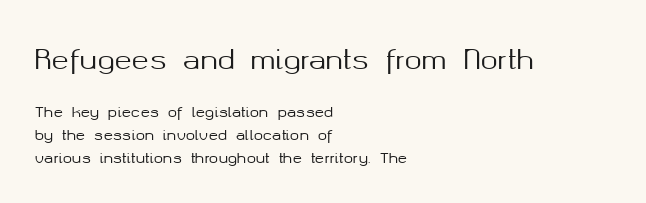
{"italic": "no", "underline": "no", "align": "left", "line_spacing": "normal", "line_spacing_ratio": 1.63, "letter_spacing": "normal", "letter_spacing_em": 0.0, "larger_block": "first", "size_ratio": 1.86, "glyph_px": 26}
